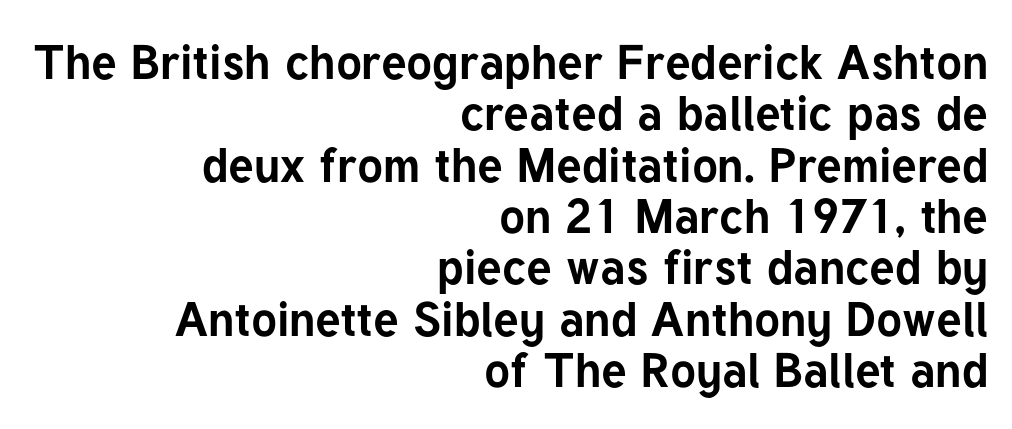
{"serif": "no", "italic": "no", "bold": "yes", "weight": "bold", "width": "normal", "stroke_contrast": "low", "x_height": "medium", "monospaced": "no", "underline": "no", "align": "right", "line_spacing": "tight", "line_spacing_ratio": 1.07, "letter_spacing": "normal", "letter_spacing_em": 0.0, "glyph_px": 48}
